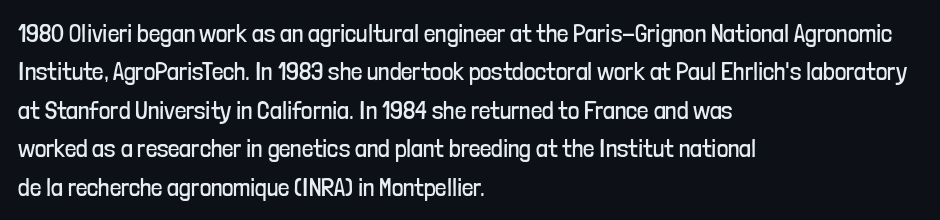
Q: Is the text bold? A: No.
Q: Is the text italic (slanted)? A: No, it is upright.
Q: Is the text underlined? A: No.
Q: How is the paragraph aligned? A: Left-aligned.
Q: Is the spacing between letters normal or unusually wide? A: Normal.
Q: Is the spacing between lines tight, normal or loose? A: Normal.
